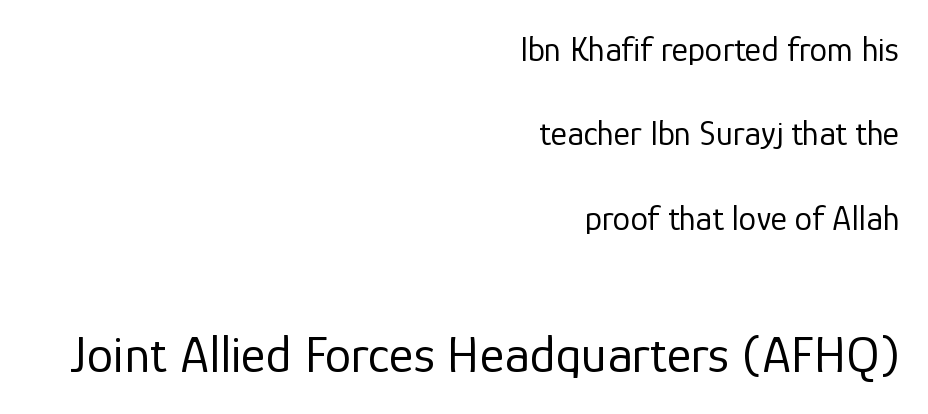
Glyph-to-glyph distance matches everyday printed text. Serif or sans? Sans — the stroke terminals are bare. One glance says open: line gaps are wider than usual. This sample is right-justified, so line beginnings fall wherever the words allow.
